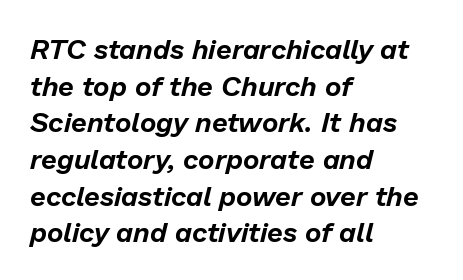
The passage shown stacks its lines at a standard gap. The glyphs are unaccompanied by any horizontal stroke below them. What stands out about the letter spacing? Nothing — it is the standard amount. The rendering uses natural spacing where letterforms have individual widths. The typography opts for an oblique posture over an upright one. These lines stack with their left ends in a neat column.
